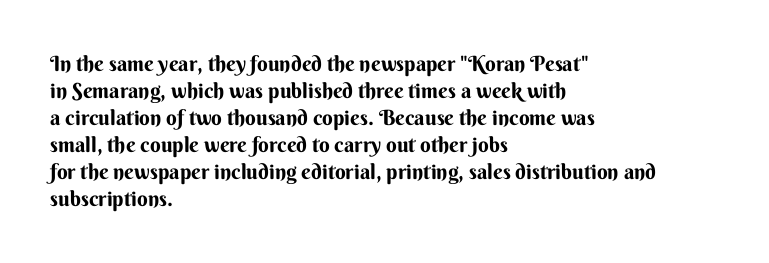
The space directly below the letters is spotless. In terms of leading, this rendering sits right in the middle. Notice how the stems are strictly vertical — no italics here. Honestly, the letter spacing is just normal — you wouldn't notice it. Typesetter's note: full bold, strokes at maximum text heaviness.
